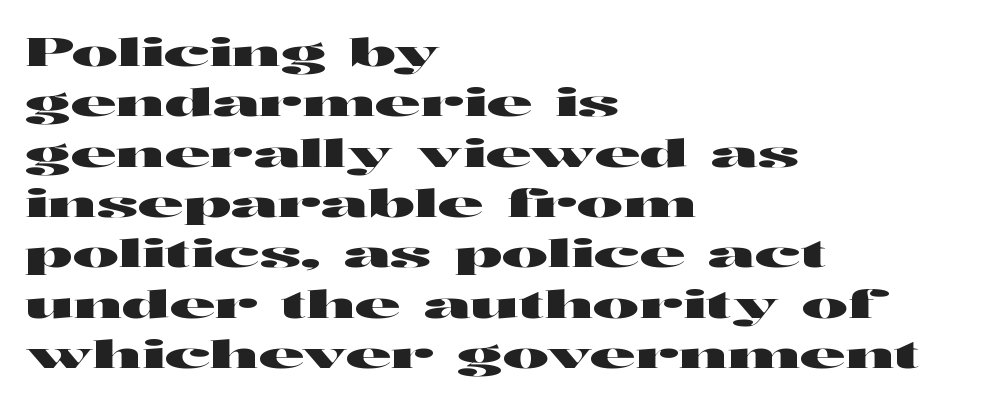
Q: Is the text italic (slanted)? A: No, it is upright.
Q: Is the typeface a serif or a sans-serif typeface? A: Sans-serif.
Q: Is the text underlined? A: No.
Q: How is the paragraph aligned? A: Left-aligned.
Q: Is the spacing between letters normal or unusually wide? A: Normal.
Q: Is the spacing between lines tight, normal or loose? A: Normal.
Q: Width (condensed, normal, or wide)? A: Wide.
Q: Stroke contrast? A: High.
Q: x-height? A: Medium.
Q: Monospaced? A: No.
